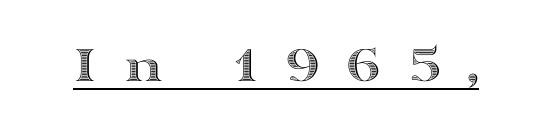
A typesetter would call this proportional, since set widths differ per character. Observe the wide spacing: letters keep a clear distance from each other. Every word sits above its own underline. Ordinary non-slanted type is in use.
